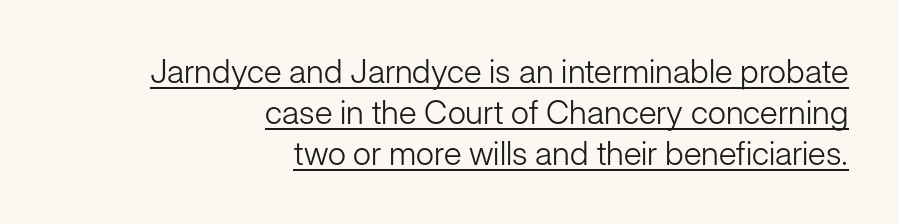
Teacher's note: observe the even right margin — that is flush-right alignment. The passage shown is typed in a proportional face where columns would drift. This is the regular roman posture of the typeface. There is no visible air inserted between adjacent glyphs. Examine the stroke ends and you'll find no serifs.
